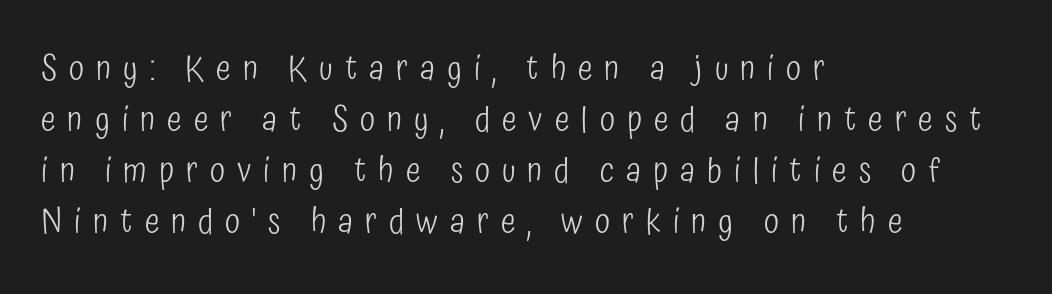
The image shows 35 px light, condensed sans-serif type, upright; set left-aligned, normal line spacing (1.46x), unusually wide letter spacing (+0.34 em), not underlined; low stroke contrast and a medium x-height.
